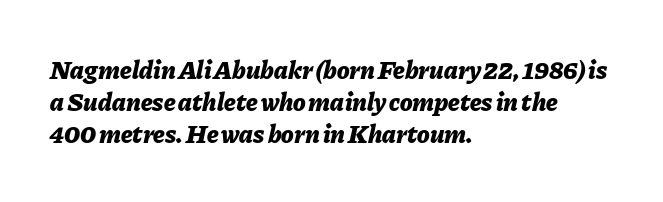
{"italic": "yes", "lean": "right", "slant_degrees": 11, "bold": "yes", "underline": "no", "align": "left", "line_spacing_ratio": 1.23, "letter_spacing": "normal", "letter_spacing_em": 0.0, "glyph_px": 26}
